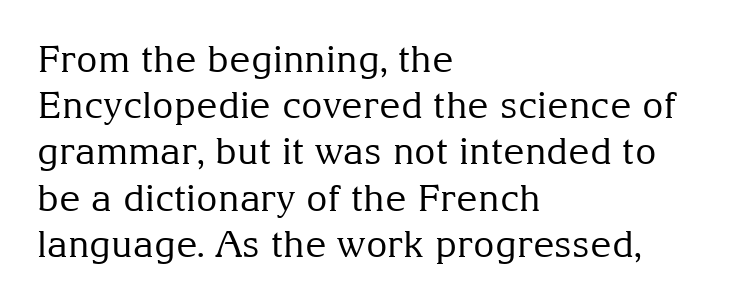
Is there much room between lines? A standard amount, neither cramped nor airy. Serif or sans? Serif — the stroke terminals have little feet. A typesetter would call this proportional, since set widths differ per character. This rendering features lettering with no underline. Compared with typical body copy, the letter spacing here is the same. Italic? Not at all — the glyphs are vertical.
